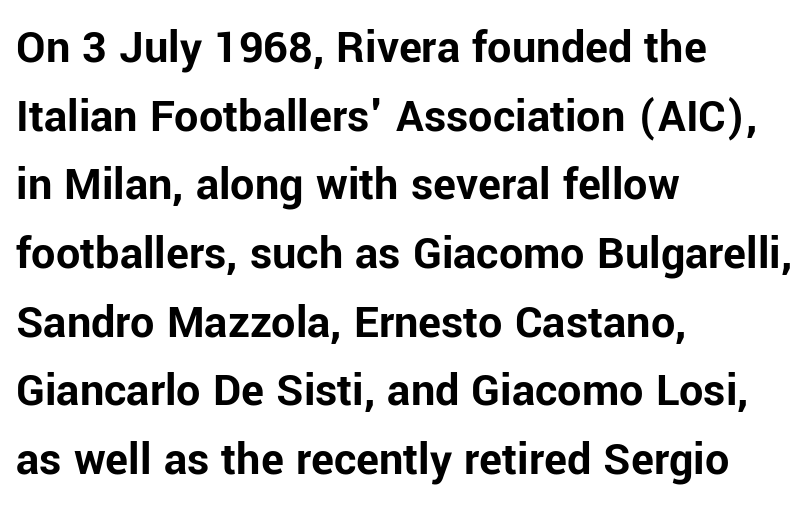
I'd describe the lettering as bold — thick and assertive. Descender tails drop into unmarked territory. The paragraph has a hard left edge and a soft right edge. This sample uses an upright cut, with every glyph sitting square on the baseline. The rendering keeps characters at their native spacing.
